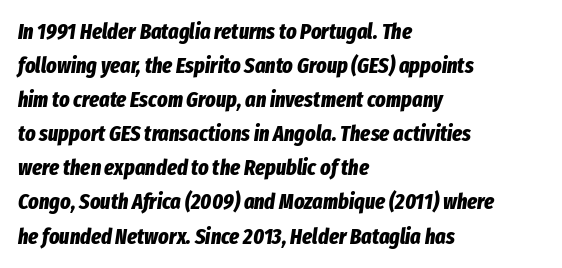
{"italic": "yes", "lean": "right", "slant_degrees": 8, "bold": "yes", "underline": "no", "align": "left", "line_spacing": "normal", "line_spacing_ratio": 1.55, "letter_spacing": "normal", "letter_spacing_em": 0.0, "glyph_px": 22}
